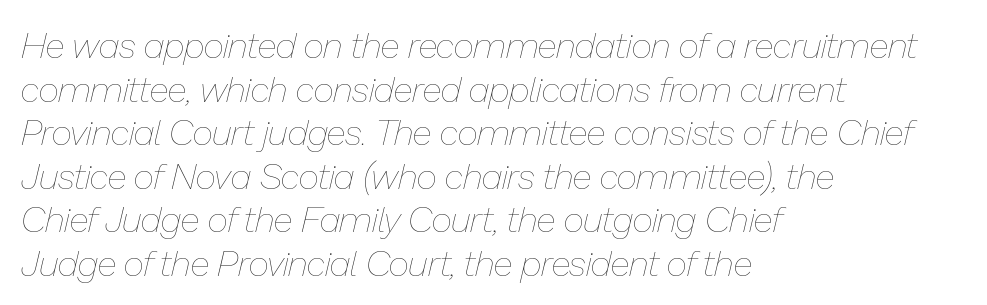
{"italic": "yes", "lean": "right", "slant_degrees": 13, "bold": "no", "weight": "thin", "width": "normal", "stroke_contrast": "low", "x_height": "medium", "monospaced": "no", "underline": "no", "align": "left", "line_spacing_ratio": 1.21, "letter_spacing": "normal", "letter_spacing_em": 0.0, "glyph_px": 36}
